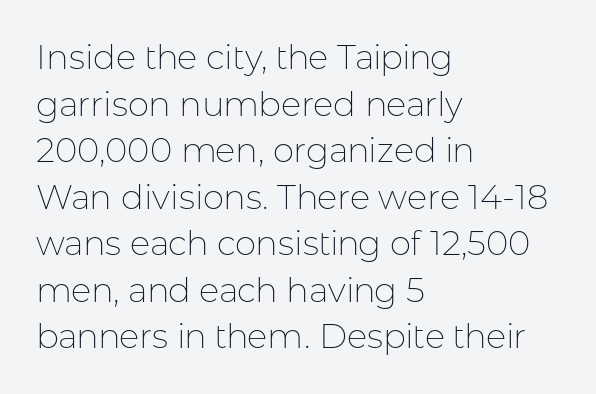
Is the letter spacing exaggerated? No — it looks like the ordinary default. The leading is moderate, giving the passage an even texture. Tall strokes in this sample are plumb rather than angled. Anything drawn beneath the words? Only blank space. These glyphs show unthickened strokes, regular width or finer.
